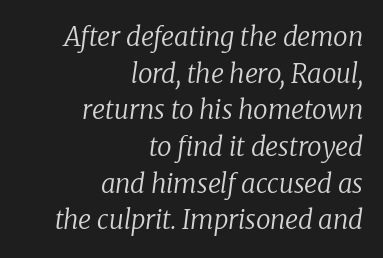
Q: Is the text bold? A: No.
Q: Is the text italic (slanted)? A: Yes, it leans right by about 8 degrees.
Q: Is the text underlined? A: No.
Q: How is the paragraph aligned? A: Right-aligned.
Q: Is the spacing between letters normal or unusually wide? A: Normal.
Q: Is the spacing between lines tight, normal or loose? A: Normal.
